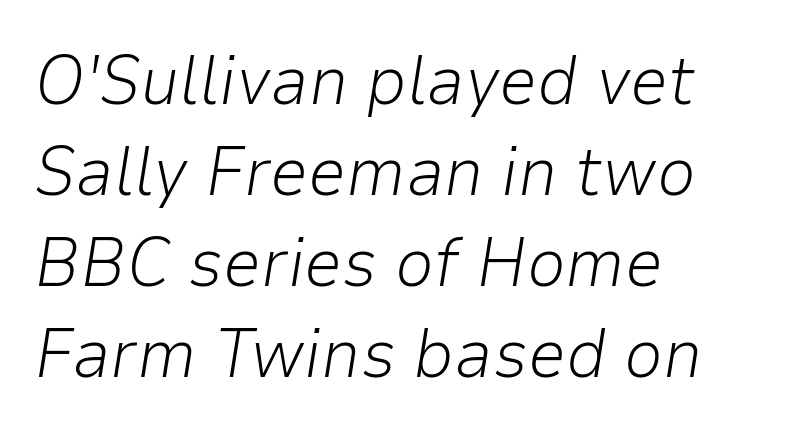
{"italic": "yes", "lean": "right", "slant_degrees": 9, "bold": "no", "weight": "light", "width": "normal", "stroke_contrast": "low", "x_height": "medium", "monospaced": "no", "underline": "no", "align": "left", "line_spacing": "normal", "line_spacing_ratio": 1.32, "letter_spacing": "normal", "letter_spacing_em": 0.0, "glyph_px": 69}
